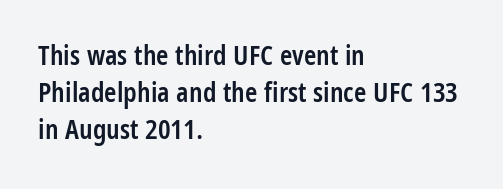
{"serif": "no", "italic": "no", "bold": "semi", "weight": "semibold", "width": "condensed", "stroke_contrast": "low", "x_height": "large", "monospaced": "no", "underline": "no", "align": "left", "line_spacing": "normal", "line_spacing_ratio": 1.32, "letter_spacing": "normal", "letter_spacing_em": 0.0, "glyph_px": 28}
